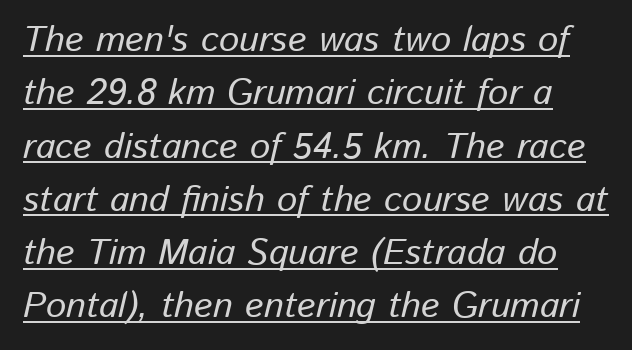
The face used here is proportionally spaced, like ordinary book or web type. Descenders here cross a horizontal rule under the line. Honestly, the letter spacing is just normal — you wouldn't notice it. Successive baselines arrive at the customary interval. Rendered with sloped, italic letterforms.
